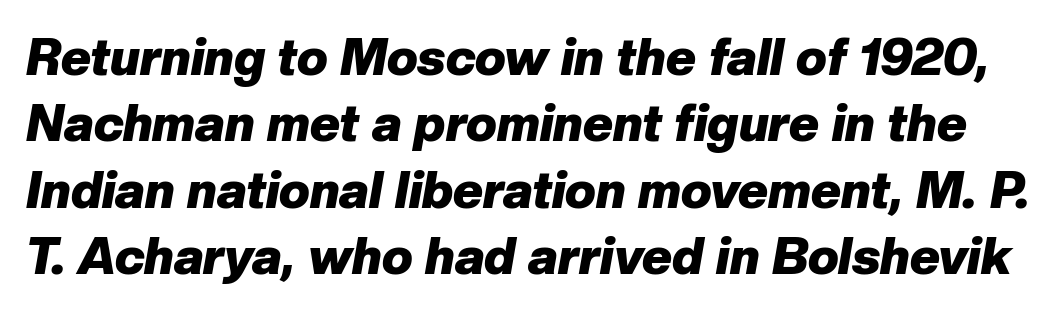
Inter-character spacing is left at the font's built-in metrics. Rule under the text: the space is simply empty. In terms of leading, this rendering sits right in the middle. Chunky letters — that's bold for sure.
